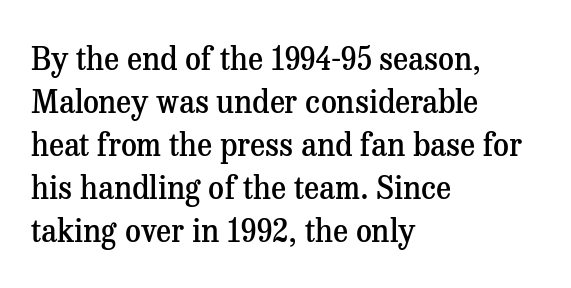
Q: Is the text bold? A: Semi-bold.
Q: Is the text italic (slanted)? A: No, it is upright.
Q: Is the typeface a serif or a sans-serif typeface? A: Serif.
Q: Is the text underlined? A: No.
Q: How is the paragraph aligned? A: Left-aligned.
Q: Is the spacing between letters normal or unusually wide? A: Normal.
Q: Is the spacing between lines tight, normal or loose? A: Normal.
Q: Width (condensed, normal, or wide)? A: Normal.
Q: Stroke contrast? A: Medium.
Q: x-height? A: Medium.
Q: Monospaced? A: No.
